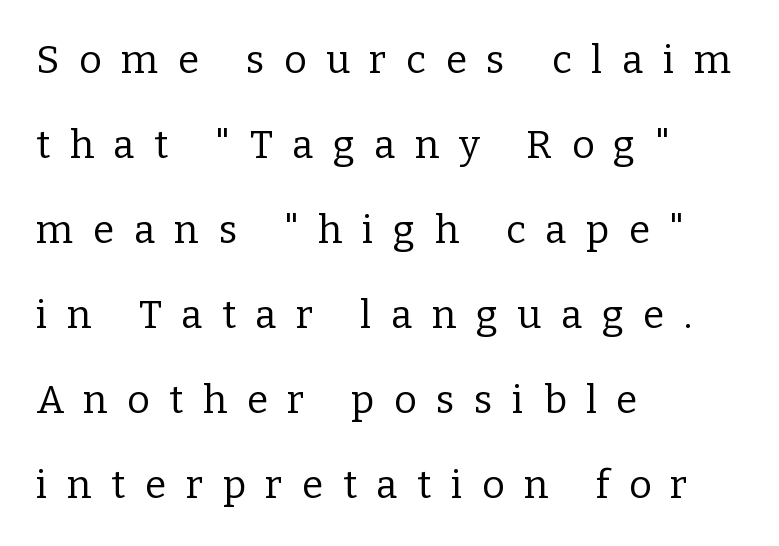
Q: Is the text bold? A: No.
Q: Is the text italic (slanted)? A: No, it is upright.
Q: Is the typeface a serif or a sans-serif typeface? A: Serif.
Q: Is the text underlined? A: No.
Q: How is the paragraph aligned? A: Left-aligned.
Q: Is the spacing between letters normal or unusually wide? A: Unusually wide.
Q: Is the spacing between lines tight, normal or loose? A: Loose.
Q: Width (condensed, normal, or wide)? A: Normal.
Q: Stroke contrast? A: Low.
Q: x-height? A: Medium.
Q: Monospaced? A: No.
